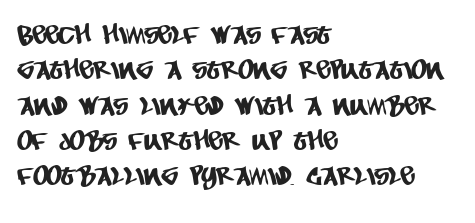
{"underline": "no", "align": "left", "line_spacing": "normal", "line_spacing_ratio": 1.31, "letter_spacing": "normal", "letter_spacing_em": 0.0, "glyph_px": 27}
